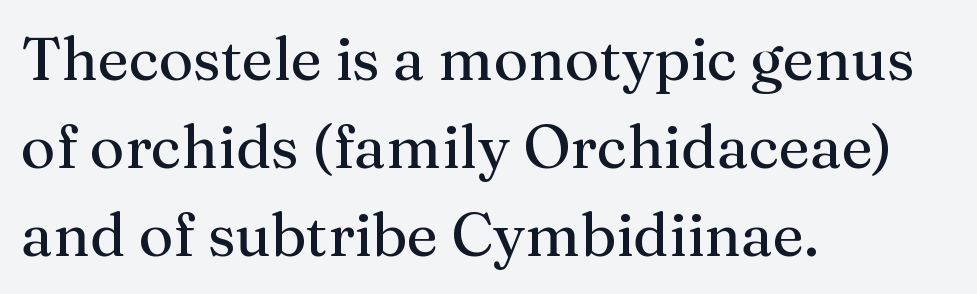
{"serif": "yes", "italic": "no", "bold": "no", "weight": "regular", "width": "normal", "stroke_contrast": "medium", "x_height": "medium", "monospaced": "no", "underline": "no", "align": "left", "line_spacing": "normal", "line_spacing_ratio": 1.47, "letter_spacing": "normal", "letter_spacing_em": 0.0, "glyph_px": 60}
